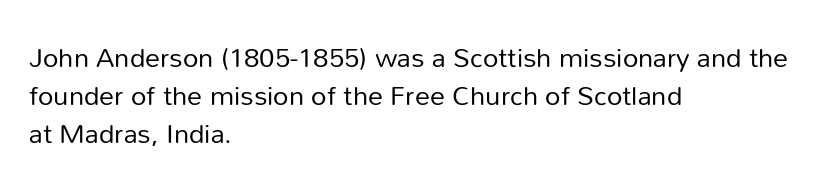
{"italic": "no", "bold": "no", "underline": "no", "align": "left", "line_spacing": "normal", "line_spacing_ratio": 1.41, "letter_spacing": "normal", "letter_spacing_em": 0.0, "glyph_px": 27}
